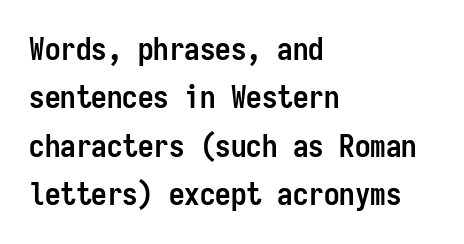
Q: Is the text bold? A: Yes.
Q: Is the text italic (slanted)? A: No, it is upright.
Q: Is the typeface a serif or a sans-serif typeface? A: Sans-serif.
Q: Is the text underlined? A: No.
Q: How is the paragraph aligned? A: Left-aligned.
Q: Is the spacing between letters normal or unusually wide? A: Normal.
Q: Is the spacing between lines tight, normal or loose? A: Normal.
Q: Width (condensed, normal, or wide)? A: Condensed.
Q: Stroke contrast? A: Low.
Q: x-height? A: Medium.
Q: Monospaced? A: Yes.
